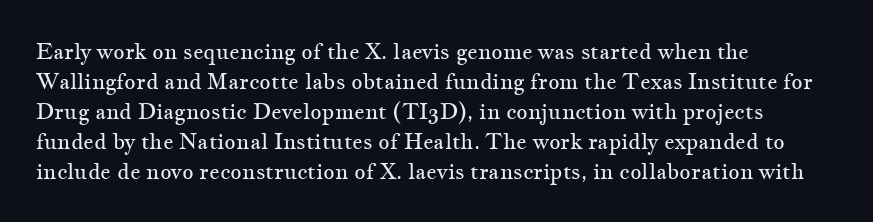
The image shows 22 px text type, upright; set left-aligned, normal line spacing (1.36x), normal letter spacing, not underlined.
